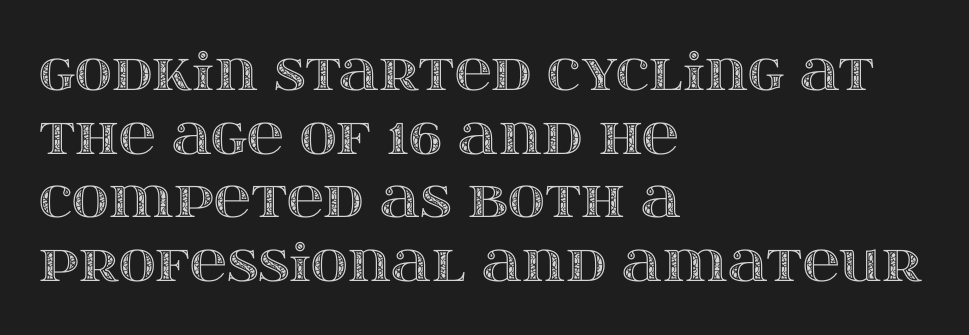
{"italic": "no", "width": "wide", "x_height": "large", "monospaced": "no", "underline": "no", "align": "left", "line_spacing": "normal", "line_spacing_ratio": 1.25, "letter_spacing": "normal", "letter_spacing_em": 0.0, "glyph_px": 51}
